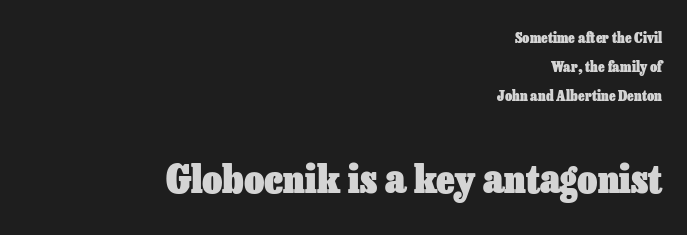
Q: Is the text bold? A: Yes.
Q: Is the text italic (slanted)? A: No, it is upright.
Q: Is the text underlined? A: No.
Q: How is the paragraph aligned? A: Right-aligned.
Q: Is the spacing between letters normal or unusually wide? A: Normal.
Q: Is the spacing between lines tight, normal or loose? A: Loose.
Q: Which block of text is set in a larger size, the first (top) or the second (bottom)? A: The second (bottom) one.
Q: Width (condensed, normal, or wide)? A: Normal.
Q: Stroke contrast? A: Low.
Q: x-height? A: Medium.
Q: Monospaced? A: No.
